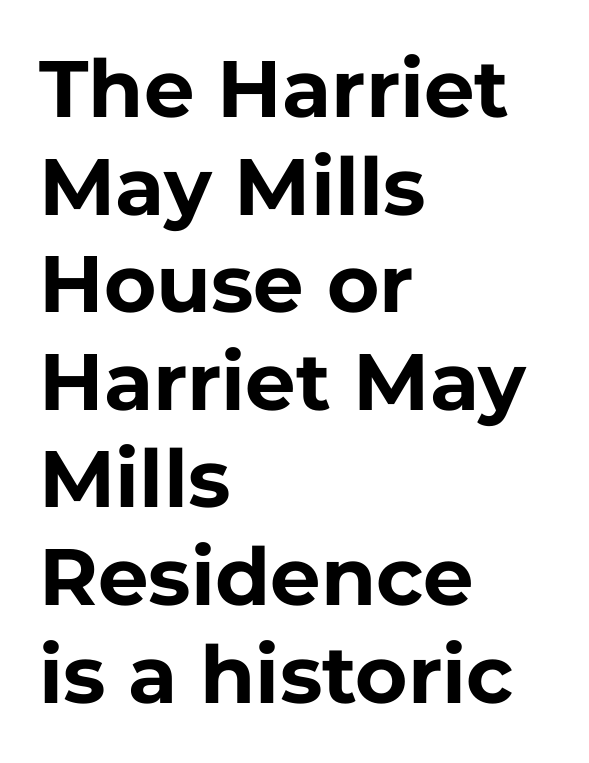
{"serif": "no", "italic": "no", "bold": "yes", "weight": "bold", "width": "normal", "stroke_contrast": "low", "x_height": "medium", "monospaced": "no", "underline": "no", "align": "left", "line_spacing_ratio": 1.22, "letter_spacing": "normal", "letter_spacing_em": 0.0, "glyph_px": 80}
